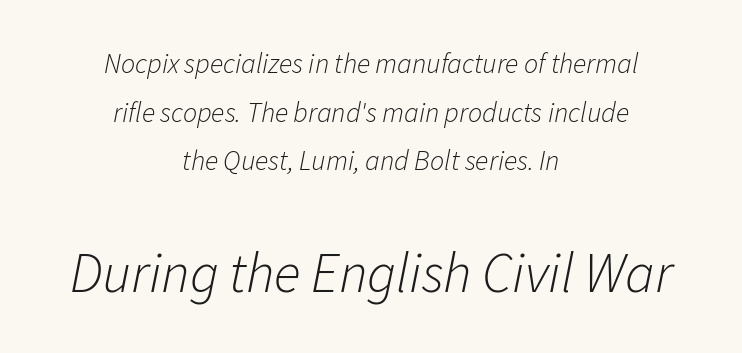
Q: Is the text bold? A: No.
Q: Is the text italic (slanted)? A: Yes, it leans right by about 11 degrees.
Q: Is the text underlined? A: No.
Q: How is the paragraph aligned? A: Centered.
Q: Is the spacing between letters normal or unusually wide? A: Normal.
Q: Which block of text is set in a larger size, the first (top) or the second (bottom)? A: The second (bottom) one.
Q: Width (condensed, normal, or wide)? A: Normal.
Q: Stroke contrast? A: Low.
Q: x-height? A: Medium.
Q: Monospaced? A: No.
